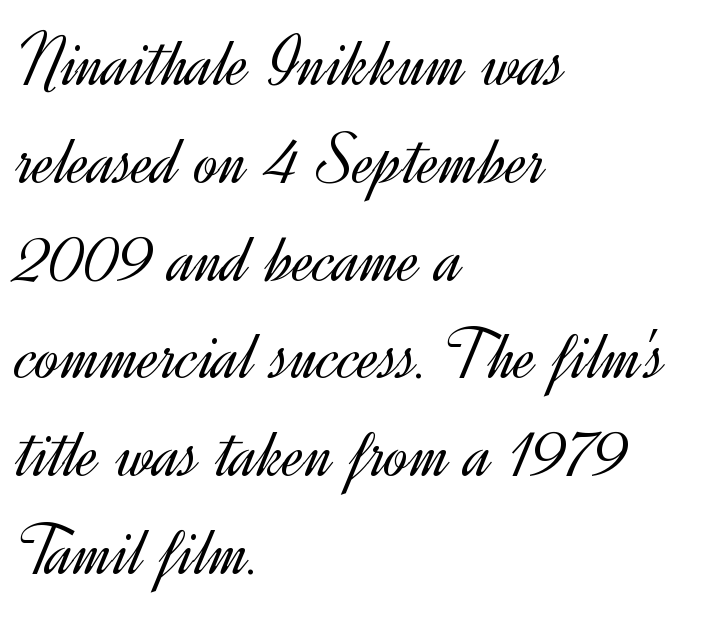
{"serif": "no", "bold": "no", "weight": "light", "width": "normal", "x_height": "small", "monospaced": "no", "underline": "no", "align": "left", "line_spacing": "normal", "line_spacing_ratio": 1.34, "letter_spacing": "normal", "letter_spacing_em": 0.0, "glyph_px": 73}
